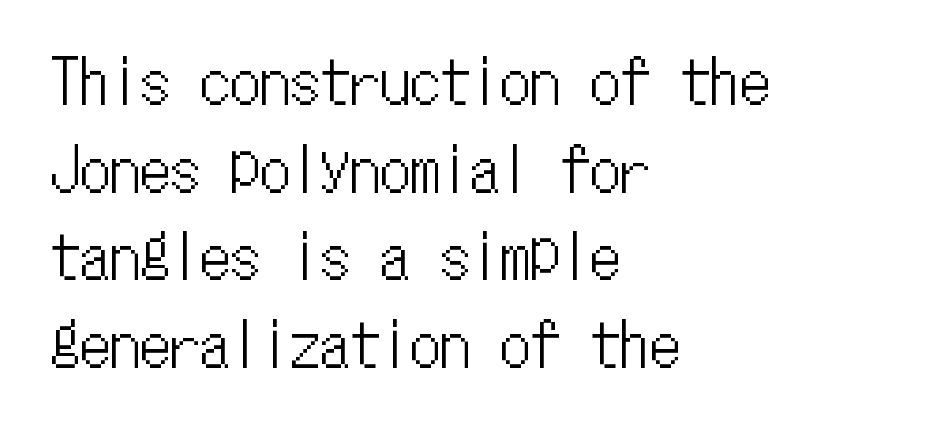
Glyph-to-glyph distance matches everyday printed text. Every character here occupies the same horizontal width, giving the sample a typewriter-like rhythm. Quick note: interline space is typical. These lines stack with their left ends in a neat column. Only glyphs here, with clear space below each row.
